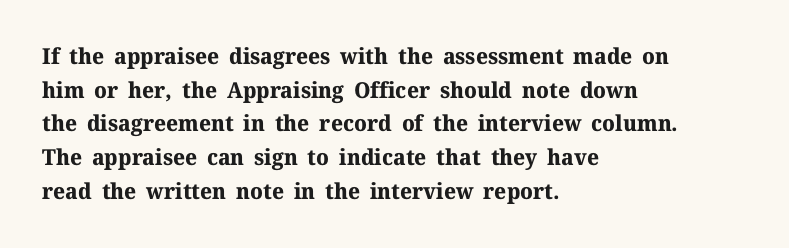
This sample is left-justified, so line endings fall wherever the words run out. Ascenders rise straight up at ninety degrees. Notice how descenders clear the ascenders below comfortably — that's standard leading. Is the type bold? Yes — the strokes are clearly thick and heavy.
